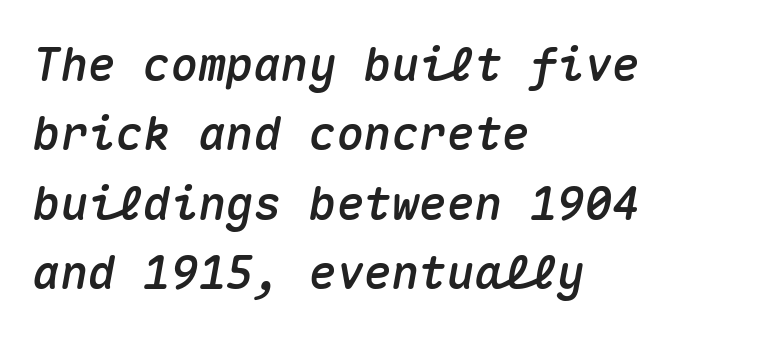
The image shows 46 px text type, italic (leaning right), monospaced; set left-aligned, normal line spacing (1.51x), normal letter spacing, not underlined; medium stroke contrast and a medium x-height.
